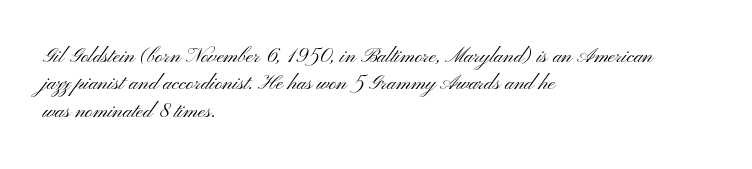
{"bold": "no", "underline": "no", "align": "left", "line_spacing": "normal", "line_spacing_ratio": 1.3, "letter_spacing": "normal", "letter_spacing_em": 0.0, "glyph_px": 21}
